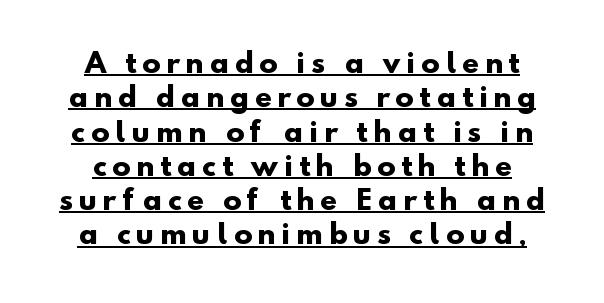
The image shows 27 px bold type; set normal line spacing (1.27x), unusually wide letter spacing (+0.22 em), underlined.
